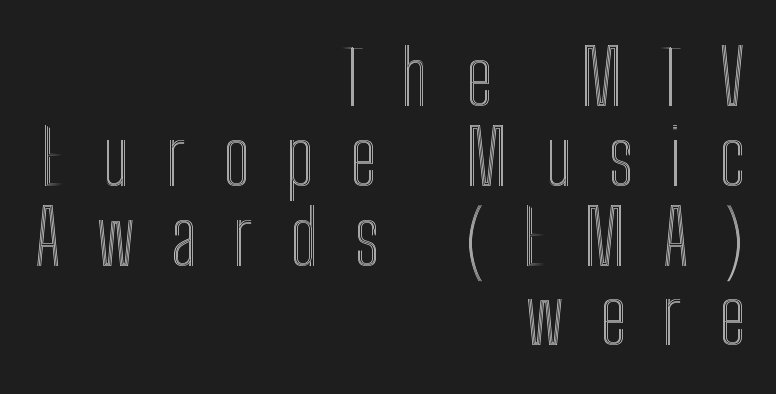
{"italic": "no", "width": "condensed", "x_height": "medium", "monospaced": "no", "underline": "no", "align": "right", "line_spacing": "tight", "line_spacing_ratio": 1.05, "letter_spacing": "wide", "letter_spacing_em": 0.48, "glyph_px": 76}
